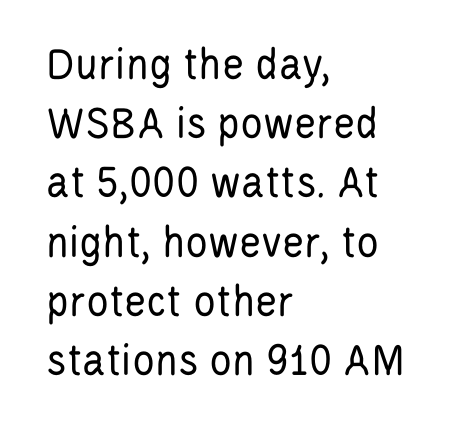
In terms of letterspacing, this is plain default setting. This sample uses a sans-serif face. Style check: upright. Has an underline been added? It has not. Notice how descenders clear the ascenders below comfortably — that's standard leading.
